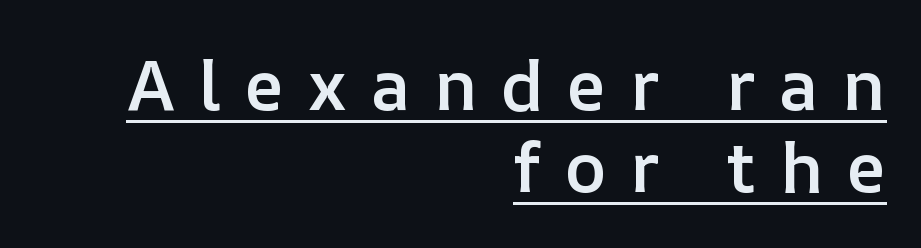
These characters rest on top of a visible drawn line. Where is the straight margin? On the right. Spacing verdict: proportional, widths tailored to each character. Loose tracking; the words dissolve into strings of separated letters. Notice the strokes are somewhat thickened but not fully heavy: this is a semibold.
